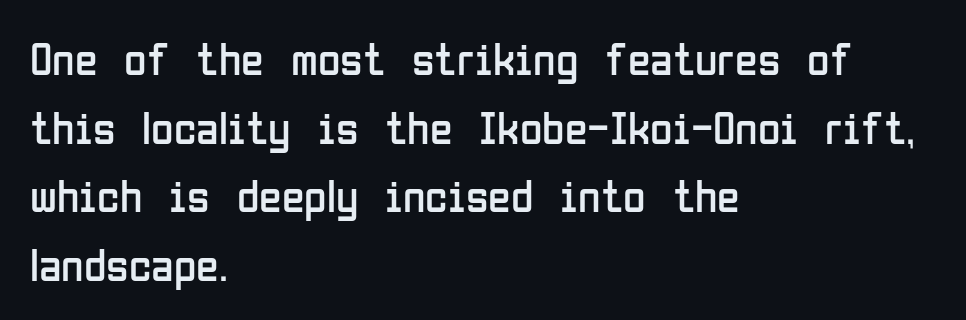
The image shows 46 px regular-weight, condensed sans-serif type, upright; set left-aligned, normal line spacing (1.49x), normal letter spacing, not underlined; low stroke contrast and a medium x-height.
